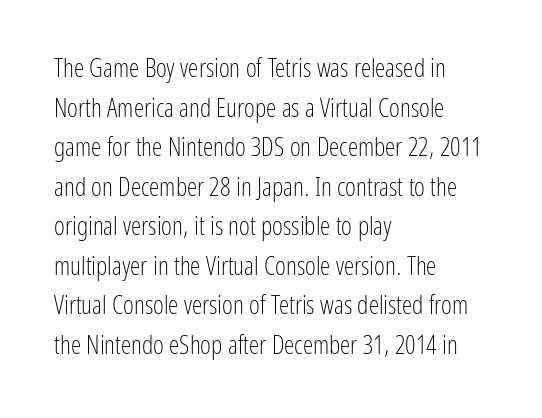
Q: Is the text bold? A: No.
Q: Is the text italic (slanted)? A: No, it is upright.
Q: Is the text underlined? A: No.
Q: How is the paragraph aligned? A: Left-aligned.
Q: Is the spacing between letters normal or unusually wide? A: Normal.
Q: Is the spacing between lines tight, normal or loose? A: Normal.
